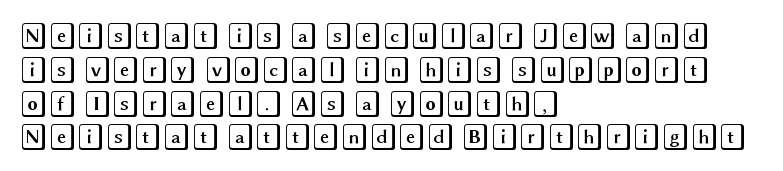
The image shows 26 px text type, upright; set left-aligned, normal line spacing (1.3x), normal letter spacing, not underlined.
